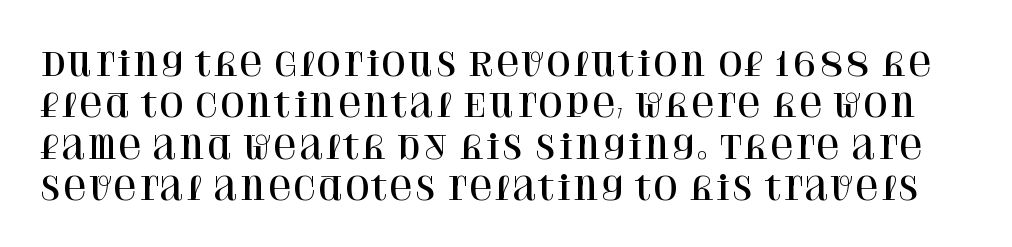
{"serif": "yes", "italic": "no", "width": "normal", "stroke_contrast": "high", "x_height": "large", "monospaced": "no", "underline": "no", "line_spacing": "normal", "line_spacing_ratio": 1.29, "letter_spacing": "normal", "letter_spacing_em": 0.0, "glyph_px": 32}
